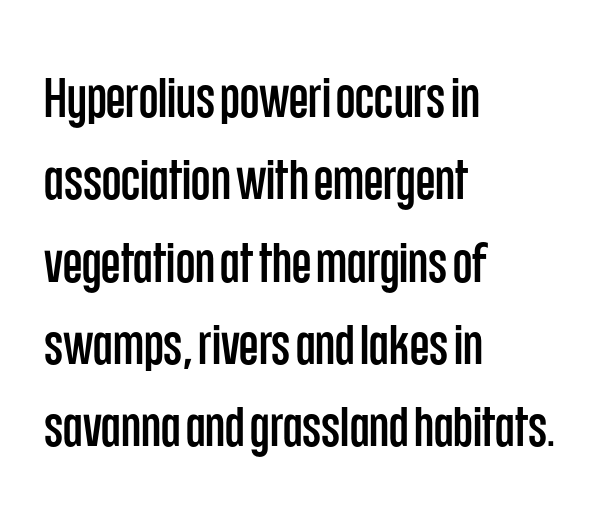
The image shows 56 px condensed sans-serif type, upright; set left-aligned, normal line spacing (1.47x), normal letter spacing, not underlined; low stroke contrast and a large x-height.
